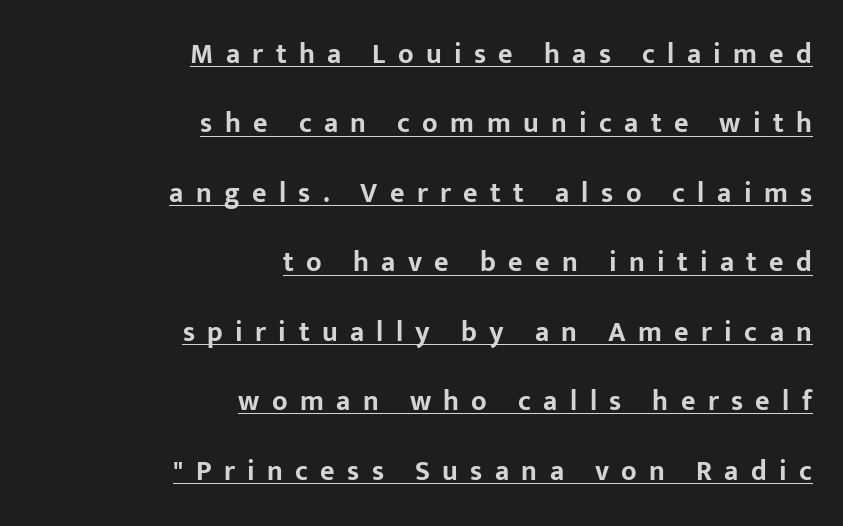
Proportional: the letters do not fall into vertical columns. Do the letters lean? They stand straight. Summary of vertical rhythm: relaxed, with wide interline spacing. The sample has been set heavy, in full bold. Note: no serifs on the glyphs.
